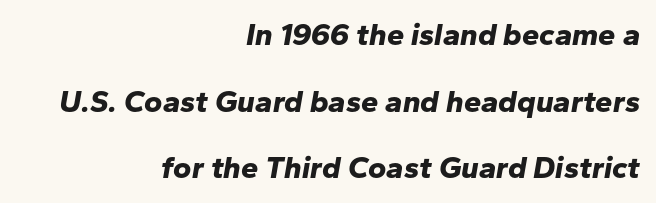
The image shows 31 px bold type, italic (leaning right); set right-aligned, loose line spacing (2.15x), normal letter spacing, not underlined; low stroke contrast and a medium x-height.
